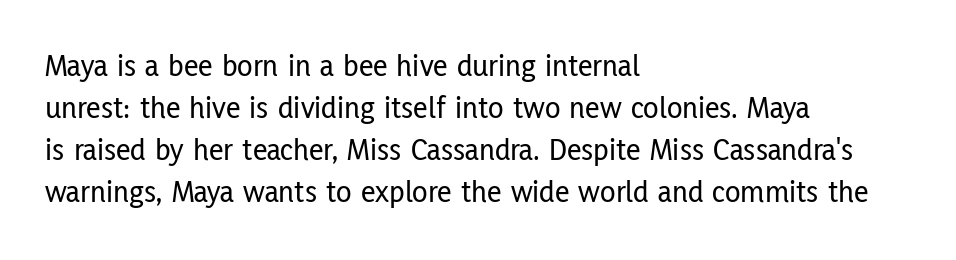
The words here are not underlined. The font's upright variant was chosen for this text. Whoever set this chose a conventional vertical rhythm. One-word summary of the alignment: left. Character widths vary here, with narrow letters taking less room than wide ones. Here the glyphs are tracked normally, forming tight word shapes.
